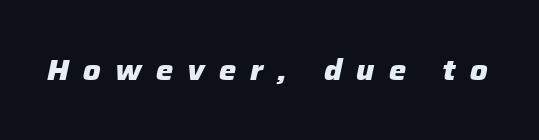
Q: Is the text bold? A: Yes.
Q: Is the text italic (slanted)? A: Yes, it leans right by about 12 degrees.
Q: Is the text underlined? A: No.
Q: Is the spacing between letters normal or unusually wide? A: Unusually wide.
Q: Width (condensed, normal, or wide)? A: Normal.
Q: Stroke contrast? A: Low.
Q: x-height? A: Medium.
Q: Monospaced? A: No.
